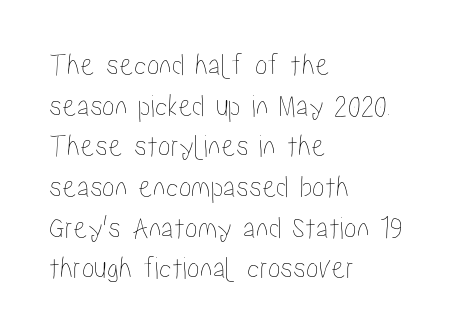
{"italic": "no", "width": "condensed", "stroke_contrast": "low", "x_height": "medium", "monospaced": "no", "underline": "no", "align": "left", "line_spacing": "normal", "line_spacing_ratio": 1.27, "letter_spacing": "normal", "letter_spacing_em": 0.0, "glyph_px": 32}
